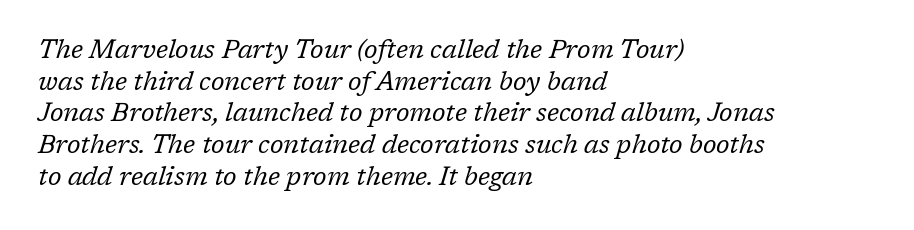
{"italic": "yes", "lean": "right", "slant_degrees": 17, "bold": "no", "underline": "no", "align": "left", "line_spacing_ratio": 1.22, "letter_spacing": "normal", "letter_spacing_em": 0.0, "glyph_px": 26}
